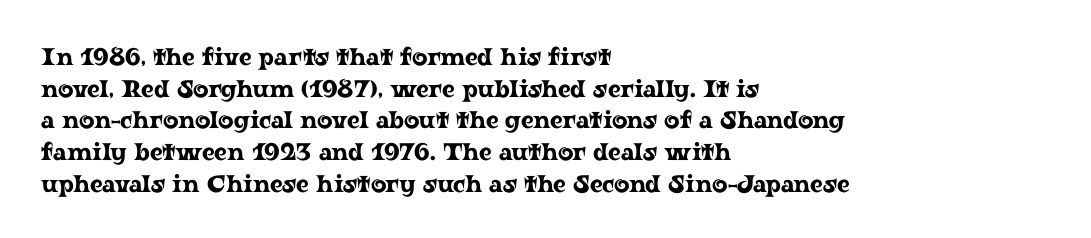
{"italic": "no", "underline": "no", "align": "left", "line_spacing": "normal", "line_spacing_ratio": 1.32, "letter_spacing": "normal", "letter_spacing_em": 0.0, "glyph_px": 24}
